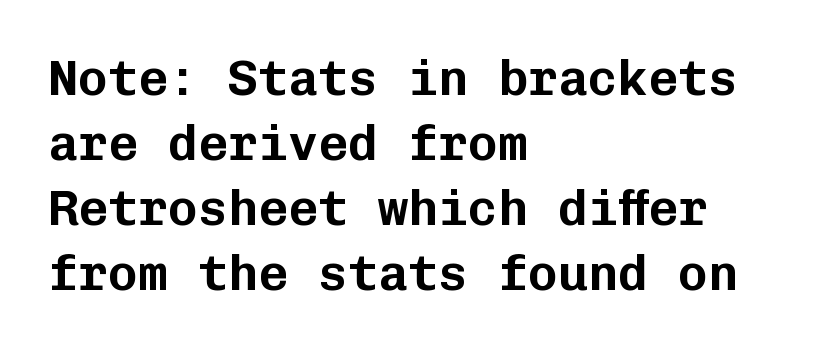
Q: Is the text italic (slanted)? A: No, it is upright.
Q: Is the typeface a serif or a sans-serif typeface? A: Sans-serif.
Q: Is the text underlined? A: No.
Q: How is the paragraph aligned? A: Left-aligned.
Q: Is the spacing between letters normal or unusually wide? A: Normal.
Q: Is the spacing between lines tight, normal or loose? A: Normal.
Q: Width (condensed, normal, or wide)? A: Normal.
Q: Stroke contrast? A: Low.
Q: x-height? A: Medium.
Q: Monospaced? A: Yes.
